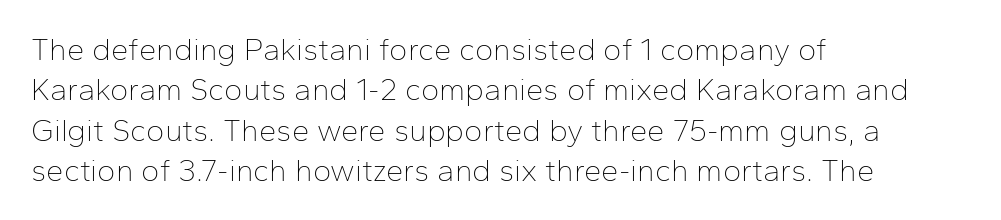
Q: Is the text bold? A: No.
Q: Is the text italic (slanted)? A: No, it is upright.
Q: Is the typeface a serif or a sans-serif typeface? A: Sans-serif.
Q: Is the text underlined? A: No.
Q: How is the paragraph aligned? A: Left-aligned.
Q: Is the spacing between letters normal or unusually wide? A: Normal.
Q: Is the spacing between lines tight, normal or loose? A: Normal.
Q: Width (condensed, normal, or wide)? A: Normal.
Q: Stroke contrast? A: Low.
Q: x-height? A: Medium.
Q: Monospaced? A: No.
